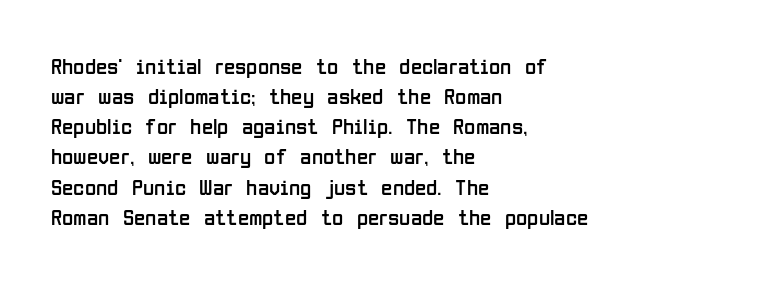
The image shows 23 px text type, upright; set left-aligned, normal line spacing (1.31x), normal letter spacing, not underlined.
